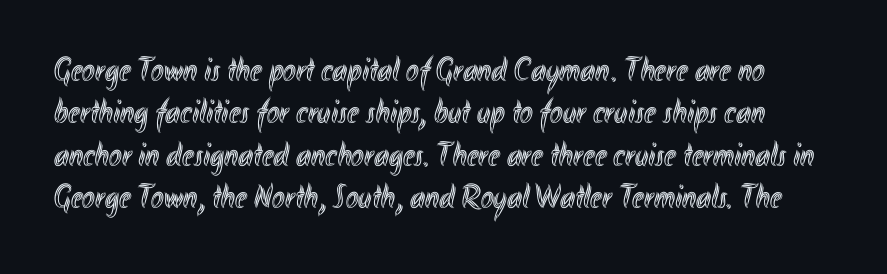
Q: Is the text italic (slanted)? A: Yes.
Q: Is the text underlined? A: No.
Q: Is the spacing between letters normal or unusually wide? A: Normal.
Q: Is the spacing between lines tight, normal or loose? A: Normal.
Q: Width (condensed, normal, or wide)? A: Condensed.
Q: x-height? A: Small.
Q: Monospaced? A: No.
